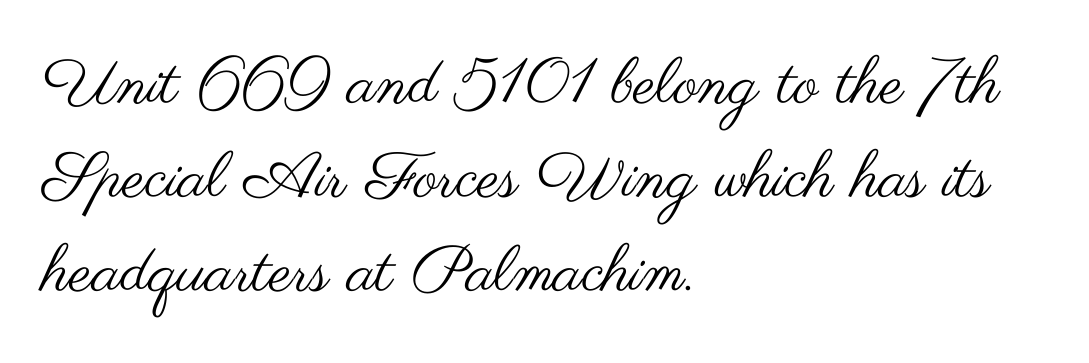
The image shows 64 px regular-weight, wide sans-serif type; set left-aligned, normal line spacing (1.47x), normal letter spacing, not underlined; medium stroke contrast and a small x-height.
